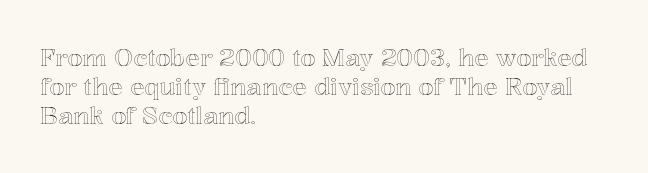
{"italic": "no", "underline": "no", "align": "left", "line_spacing_ratio": 1.21, "letter_spacing": "normal", "letter_spacing_em": 0.0, "glyph_px": 24}
